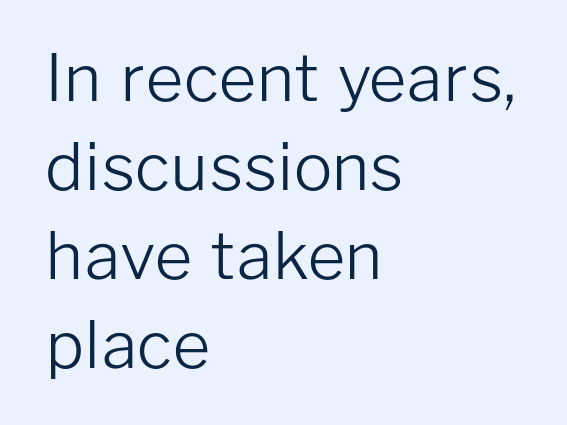
Q: Is the text bold? A: No.
Q: Is the text italic (slanted)? A: No, it is upright.
Q: Is the typeface a serif or a sans-serif typeface? A: Sans-serif.
Q: Is the text underlined? A: No.
Q: How is the paragraph aligned? A: Left-aligned.
Q: Is the spacing between letters normal or unusually wide? A: Normal.
Q: Is the spacing between lines tight, normal or loose? A: Normal.
Q: Width (condensed, normal, or wide)? A: Normal.
Q: Stroke contrast? A: Low.
Q: x-height? A: Medium.
Q: Monospaced? A: No.
